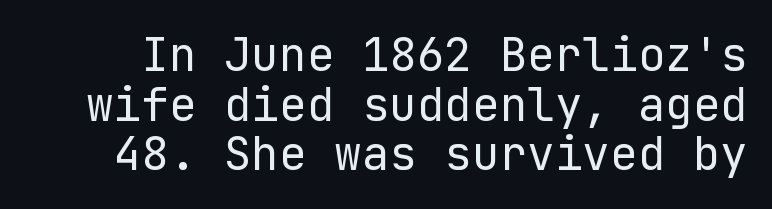
{"serif": "no", "italic": "no", "bold": "no", "weight": "regular", "width": "normal", "stroke_contrast": "low", "x_height": "medium", "underline": "no", "line_spacing": "tight", "line_spacing_ratio": 1.08, "letter_spacing": "normal", "letter_spacing_em": 0.0, "glyph_px": 46}
